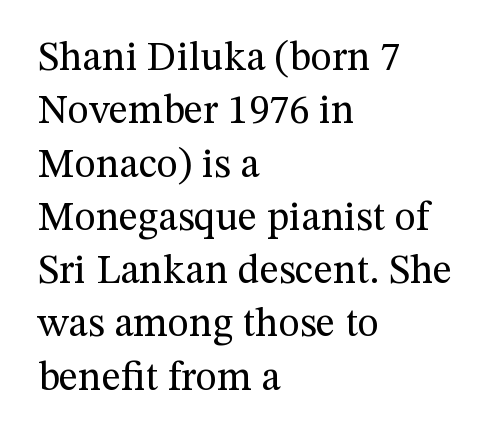
{"serif": "yes", "italic": "no", "bold": "no", "weight": "regular", "width": "normal", "stroke_contrast": "medium", "x_height": "medium", "monospaced": "no", "underline": "no", "align": "left", "line_spacing": "normal", "line_spacing_ratio": 1.3, "letter_spacing": "normal", "letter_spacing_em": 0.0, "glyph_px": 41}
